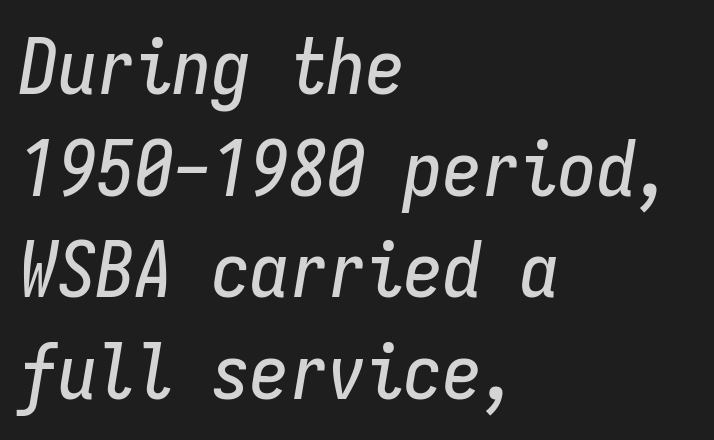
Q: Is the text italic (slanted)? A: Yes, it leans right by about 9 degrees.
Q: Is the text underlined? A: No.
Q: How is the paragraph aligned? A: Left-aligned.
Q: Is the spacing between letters normal or unusually wide? A: Normal.
Q: Is the spacing between lines tight, normal or loose? A: Normal.
Q: Width (condensed, normal, or wide)? A: Condensed.
Q: Stroke contrast? A: Low.
Q: x-height? A: Medium.
Q: Monospaced? A: Yes.
